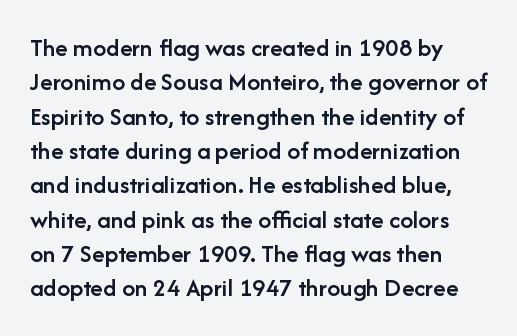
You could call the tracking neutral — neither tight nor loose. Summary of vertical rhythm: regular, with standard interline spacing. If you drew a line through each stem, it would be perfectly vertical. Letters rest on an invisible, unmarked baseline. Summary of weight: moderately heavy, a semibold.
